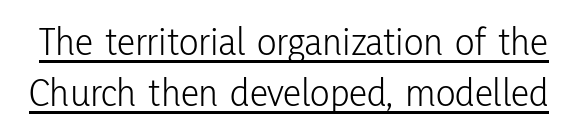
Q: Is the text bold? A: No.
Q: Is the text italic (slanted)? A: No, it is upright.
Q: Is the typeface a serif or a sans-serif typeface? A: Sans-serif.
Q: Is the text underlined? A: Yes.
Q: Is the spacing between letters normal or unusually wide? A: Normal.
Q: Width (condensed, normal, or wide)? A: Condensed.
Q: Stroke contrast? A: Low.
Q: x-height? A: Medium.
Q: Monospaced? A: No.
